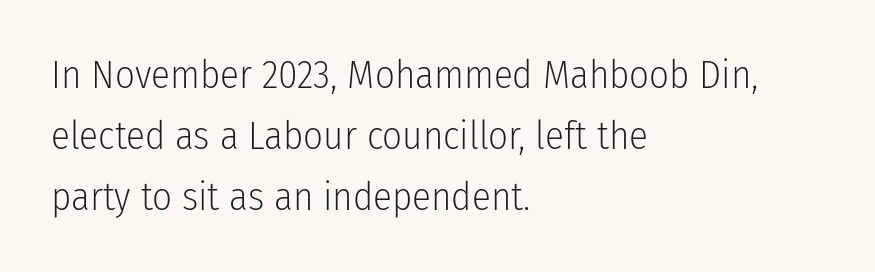
The image shows 39 px light, condensed sans-serif type, upright; set left-aligned, normal line spacing (1.56x), normal letter spacing, not underlined; low stroke contrast and a medium x-height.
